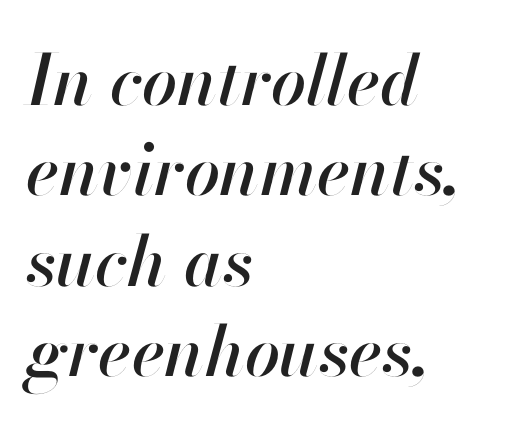
Q: Is the text italic (slanted)? A: Yes, it leans right by about 13 degrees.
Q: Is the text underlined? A: No.
Q: How is the paragraph aligned? A: Left-aligned.
Q: Is the spacing between letters normal or unusually wide? A: Normal.
Q: Is the spacing between lines tight, normal or loose? A: Normal.
Q: Width (condensed, normal, or wide)? A: Normal.
Q: Stroke contrast? A: High.
Q: x-height? A: Small.
Q: Monospaced? A: No.
